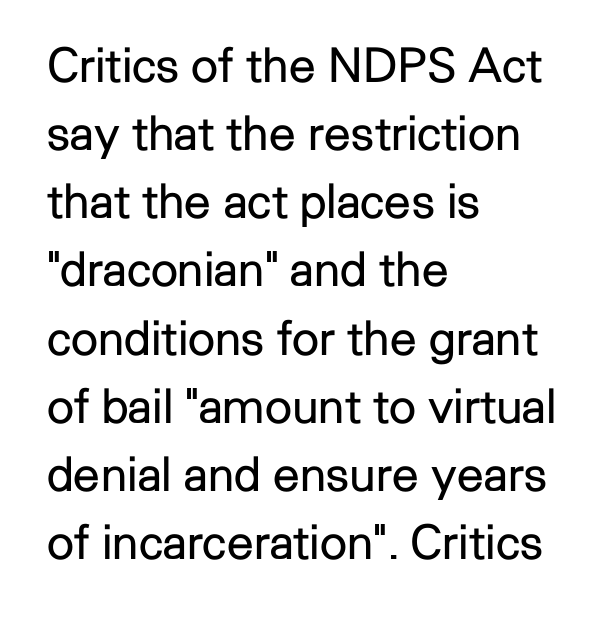
The image shows 48 px regular-weight sans-serif type, upright; set left-aligned, normal line spacing (1.42x), normal letter spacing, not underlined; low stroke contrast and a medium x-height.
